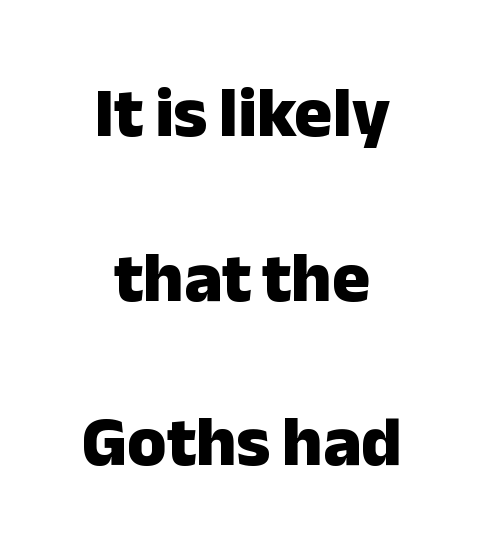
Q: Is the text bold? A: Yes.
Q: Is the text italic (slanted)? A: No, it is upright.
Q: Is the typeface a serif or a sans-serif typeface? A: Sans-serif.
Q: Is the text underlined? A: No.
Q: How is the paragraph aligned? A: Centered.
Q: Is the spacing between letters normal or unusually wide? A: Normal.
Q: Is the spacing between lines tight, normal or loose? A: Loose.
Q: Width (condensed, normal, or wide)? A: Normal.
Q: Stroke contrast? A: Low.
Q: x-height? A: Medium.
Q: Monospaced? A: No.
